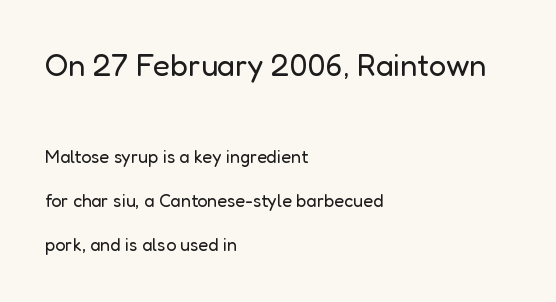
The weight would be labelled regular, book, light, or lighter still. Clear beneath every line of the passage. I'd call this a sans setting — the letters go barefoot. The more generous point size was reserved for the upper chunk.
